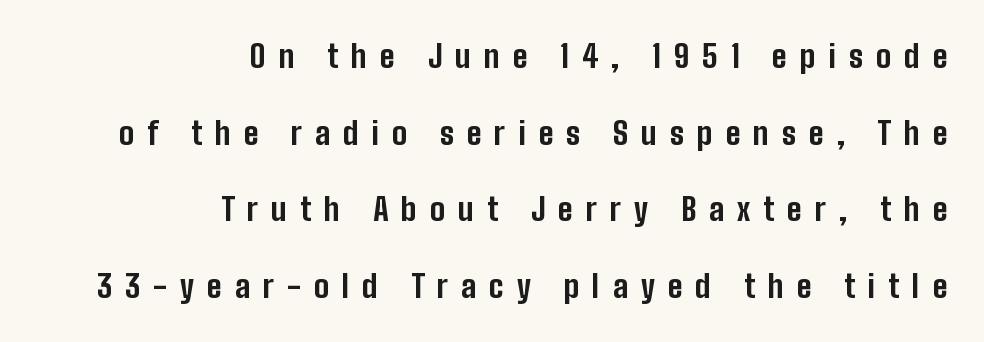
Q: Is the text bold? A: Yes.
Q: Is the text italic (slanted)? A: No, it is upright.
Q: Is the typeface a serif or a sans-serif typeface? A: Sans-serif.
Q: Is the text underlined? A: No.
Q: How is the paragraph aligned? A: Right-aligned.
Q: Is the spacing between letters normal or unusually wide? A: Unusually wide.
Q: Is the spacing between lines tight, normal or loose? A: Loose.
Q: Width (condensed, normal, or wide)? A: Condensed.
Q: Stroke contrast? A: Low.
Q: x-height? A: Medium.
Q: Monospaced? A: No.
